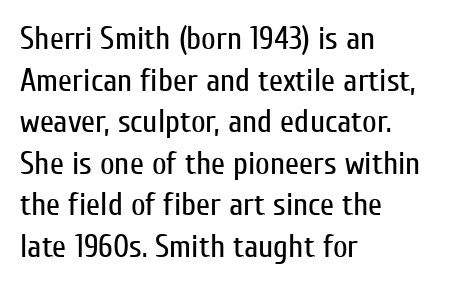
The image shows 32 px regular-weight, condensed sans-serif type, upright; set left-aligned, normal line spacing (1.3x), normal letter spacing, not underlined; low stroke contrast and a medium x-height.
